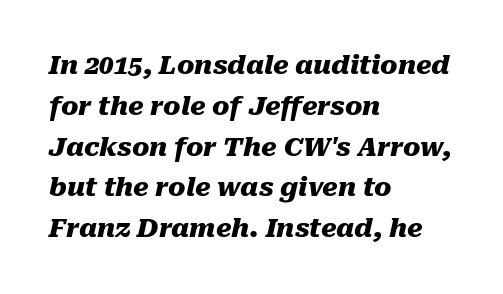
The image shows 26 px bold type, italic (leaning right); set left-aligned, normal line spacing (1.57x), normal letter spacing, not underlined.
